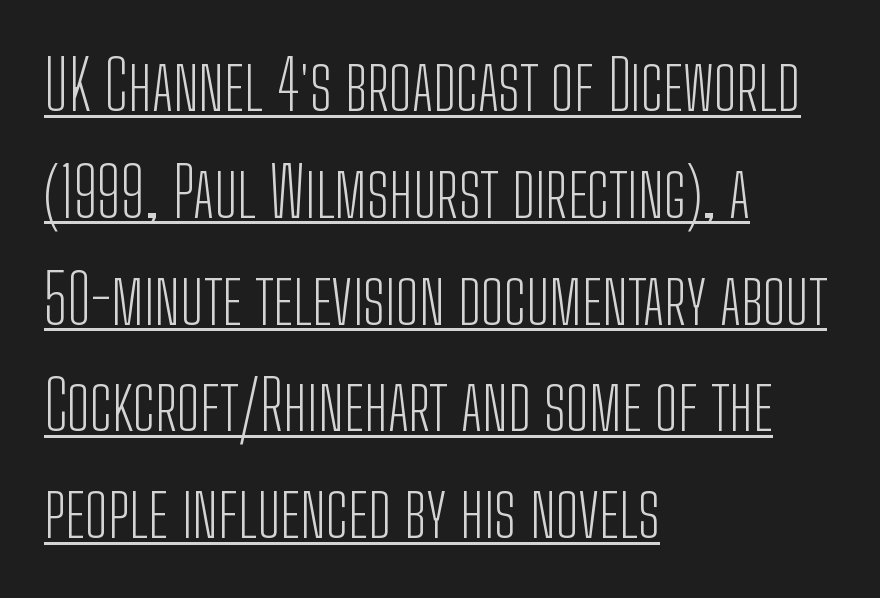
Q: Is the text bold? A: No.
Q: Is the text italic (slanted)? A: No, it is upright.
Q: Is the typeface a serif or a sans-serif typeface? A: Sans-serif.
Q: Is the text underlined? A: Yes.
Q: How is the paragraph aligned? A: Left-aligned.
Q: Is the spacing between letters normal or unusually wide? A: Normal.
Q: Is the spacing between lines tight, normal or loose? A: Normal.
Q: Width (condensed, normal, or wide)? A: Condensed.
Q: Stroke contrast? A: Low.
Q: x-height? A: Medium.
Q: Monospaced? A: No.
